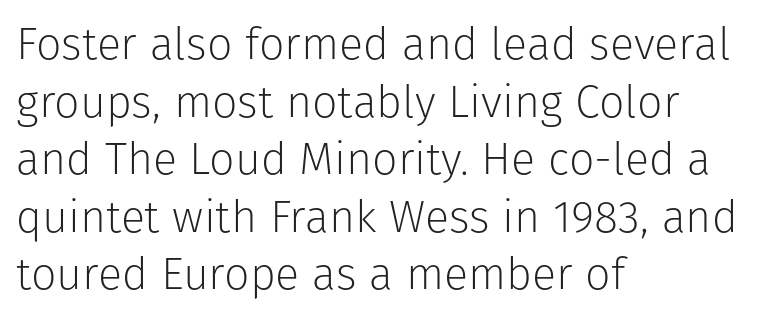
Q: Is the text bold? A: No.
Q: Is the text italic (slanted)? A: No, it is upright.
Q: Is the typeface a serif or a sans-serif typeface? A: Sans-serif.
Q: Is the text underlined? A: No.
Q: How is the paragraph aligned? A: Left-aligned.
Q: Is the spacing between letters normal or unusually wide? A: Normal.
Q: Is the spacing between lines tight, normal or loose? A: Normal.
Q: Width (condensed, normal, or wide)? A: Normal.
Q: Stroke contrast? A: Low.
Q: x-height? A: Medium.
Q: Monospaced? A: No.
